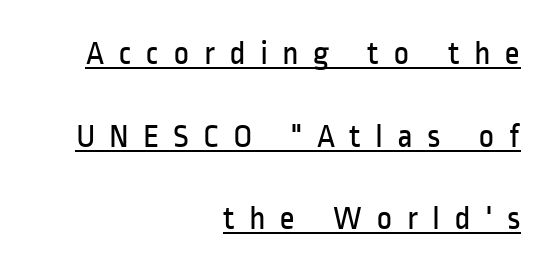
{"serif": "no", "italic": "no", "bold": "no", "weight": "regular", "width": "condensed", "stroke_contrast": "low", "x_height": "medium", "monospaced": "no", "underline": "yes", "align": "right", "line_spacing": "loose", "line_spacing_ratio": 2.43, "letter_spacing": "wide", "letter_spacing_em": 0.41, "glyph_px": 34}
